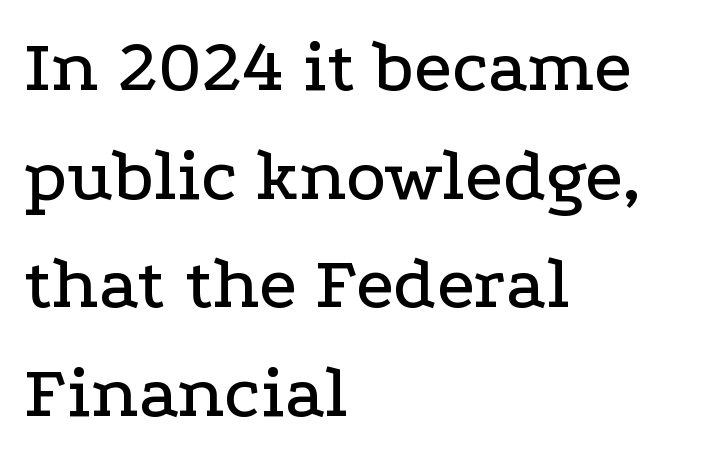
Q: Is the text italic (slanted)? A: No, it is upright.
Q: Is the typeface a serif or a sans-serif typeface? A: Serif.
Q: Is the text underlined? A: No.
Q: How is the paragraph aligned? A: Left-aligned.
Q: Is the spacing between letters normal or unusually wide? A: Normal.
Q: Is the spacing between lines tight, normal or loose? A: Normal.
Q: Width (condensed, normal, or wide)? A: Wide.
Q: Stroke contrast? A: Low.
Q: x-height? A: Medium.
Q: Monospaced? A: No.
